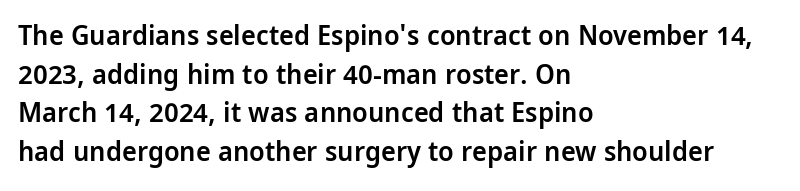
Q: Is the text bold? A: Semi-bold.
Q: Is the text italic (slanted)? A: No, it is upright.
Q: Is the typeface a serif or a sans-serif typeface? A: Sans-serif.
Q: Is the text underlined? A: No.
Q: How is the paragraph aligned? A: Left-aligned.
Q: Is the spacing between letters normal or unusually wide? A: Normal.
Q: Is the spacing between lines tight, normal or loose? A: Normal.
Q: Width (condensed, normal, or wide)? A: Condensed.
Q: Stroke contrast? A: Low.
Q: x-height? A: Large.
Q: Monospaced? A: No.
